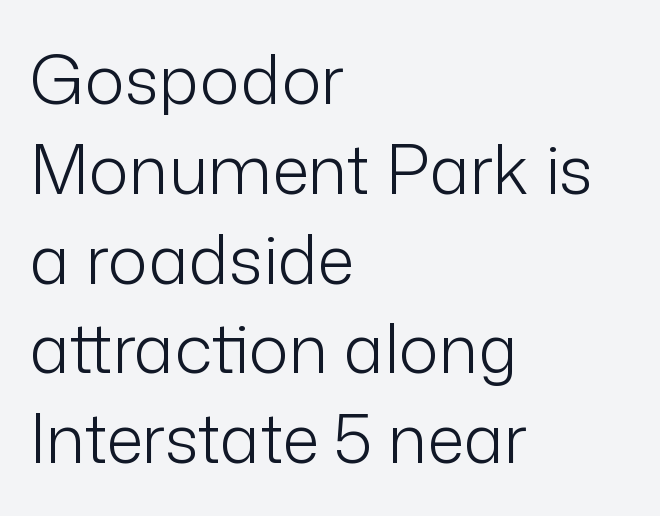
{"serif": "no", "italic": "no", "bold": "no", "weight": "light", "width": "normal", "stroke_contrast": "low", "x_height": "medium", "monospaced": "no", "underline": "no", "align": "left", "line_spacing": "normal", "line_spacing_ratio": 1.34, "letter_spacing": "normal", "letter_spacing_em": 0.0, "glyph_px": 67}
